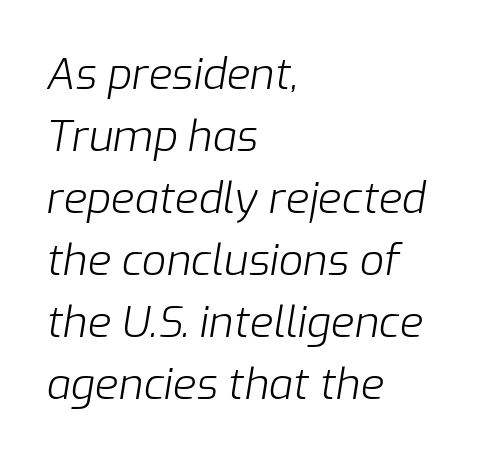
{"italic": "yes", "lean": "right", "slant_degrees": 9, "bold": "no", "weight": "light", "width": "normal", "stroke_contrast": "low", "x_height": "medium", "monospaced": "no", "underline": "no", "align": "left", "line_spacing": "normal", "line_spacing_ratio": 1.44, "letter_spacing": "normal", "letter_spacing_em": 0.0, "glyph_px": 43}
